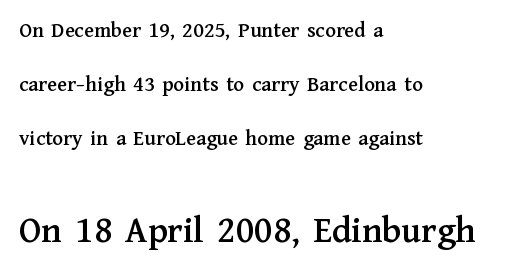
{"serif": "yes", "italic": "no", "width": "normal", "stroke_contrast": "medium", "x_height": "medium", "monospaced": "no", "underline": "no", "align": "left", "line_spacing": "loose", "line_spacing_ratio": 2.46, "letter_spacing": "normal", "letter_spacing_em": 0.0, "larger_block": "second", "size_ratio": 1.73, "glyph_px": 38}
